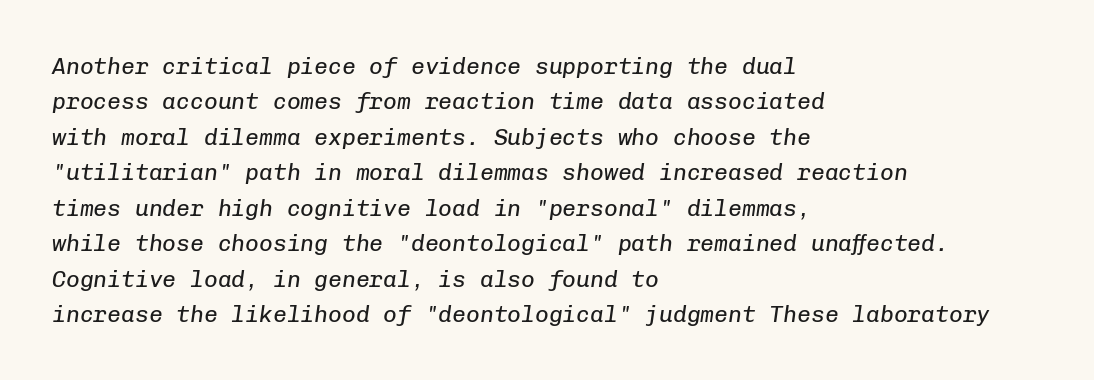
Q: Is the text bold? A: No.
Q: Is the text italic (slanted)? A: Yes, it leans right by about 8 degrees.
Q: Is the text underlined? A: No.
Q: How is the paragraph aligned? A: Left-aligned.
Q: Is the spacing between letters normal or unusually wide? A: Normal.
Q: Is the spacing between lines tight, normal or loose? A: Normal.
